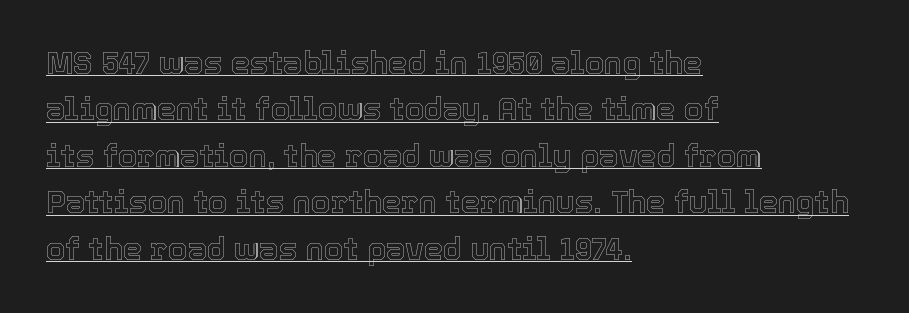
The image shows 31 px text type, upright; set left-aligned, normal line spacing (1.5x), normal letter spacing, underlined; a medium x-height.
